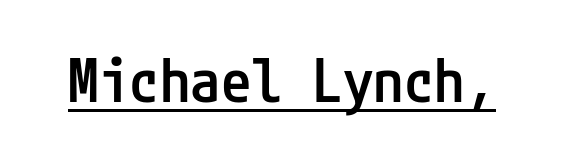
{"serif": "no", "italic": "no", "bold": "semi", "weight": "semibold", "width": "condensed", "stroke_contrast": "low", "x_height": "medium", "underline": "yes", "letter_spacing": "normal", "letter_spacing_em": 0.0, "glyph_px": 61}
